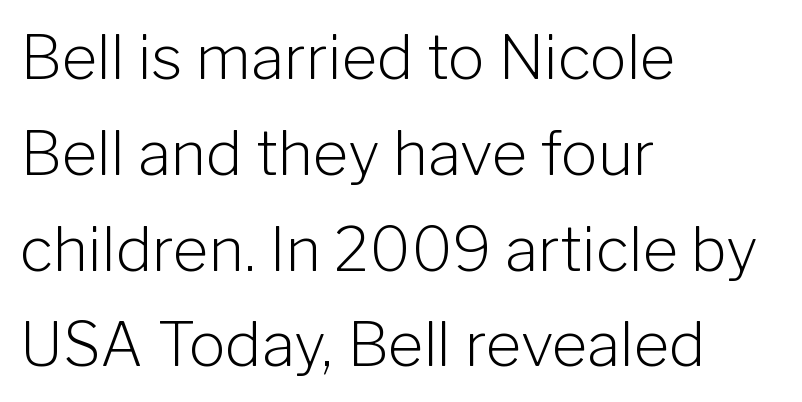
{"serif": "no", "italic": "no", "bold": "no", "weight": "light", "width": "normal", "stroke_contrast": "low", "x_height": "medium", "monospaced": "no", "underline": "no", "align": "left", "line_spacing": "normal", "line_spacing_ratio": 1.57, "letter_spacing": "normal", "letter_spacing_em": 0.0, "glyph_px": 61}
